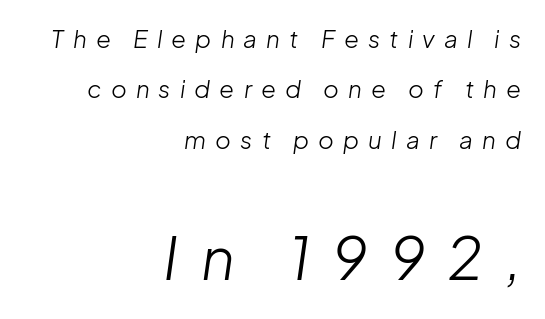
The image shows 59 px light type, italic (leaning right); set right-aligned, loose line spacing (2.1x), unusually wide letter spacing (+0.38 em), not underlined; the second (bottom) block is 2.46x larger; low stroke contrast and a medium x-height.
